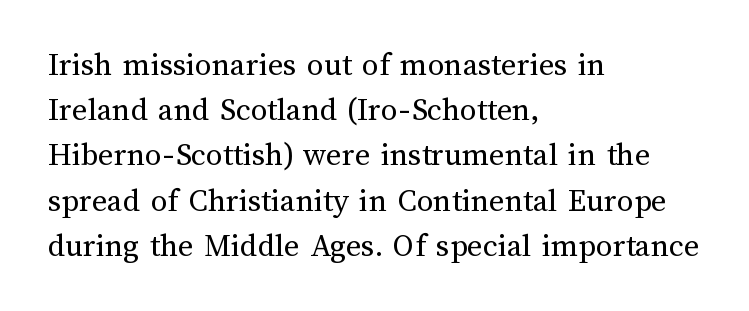
The image shows 33 px regular-weight type, upright; set left-aligned, normal line spacing (1.37x), normal letter spacing, not underlined; medium stroke contrast and a medium x-height.
